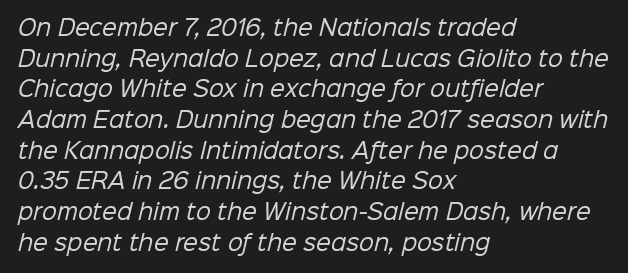
Q: Is the text bold? A: No.
Q: Is the text underlined? A: No.
Q: How is the paragraph aligned? A: Left-aligned.
Q: Is the spacing between letters normal or unusually wide? A: Normal.
Q: Is the spacing between lines tight, normal or loose? A: Normal.
